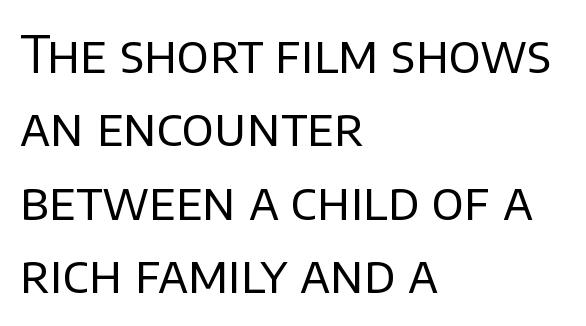
The image shows 51 px regular-weight sans-serif type, upright; set left-aligned, normal line spacing (1.44x), normal letter spacing, not underlined; low stroke contrast and a large x-height.
